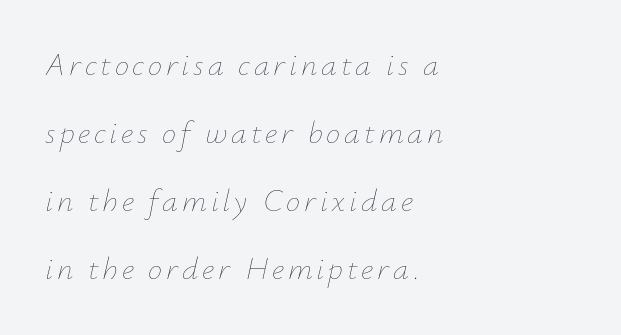
Q: Is the text bold? A: No.
Q: Is the text italic (slanted)? A: Yes, it leans right by about 12 degrees.
Q: Is the text underlined? A: No.
Q: How is the paragraph aligned? A: Left-aligned.
Q: Is the spacing between lines tight, normal or loose? A: Loose.
Q: Width (condensed, normal, or wide)? A: Normal.
Q: Stroke contrast? A: Low.
Q: x-height? A: Small.
Q: Monospaced? A: No.
